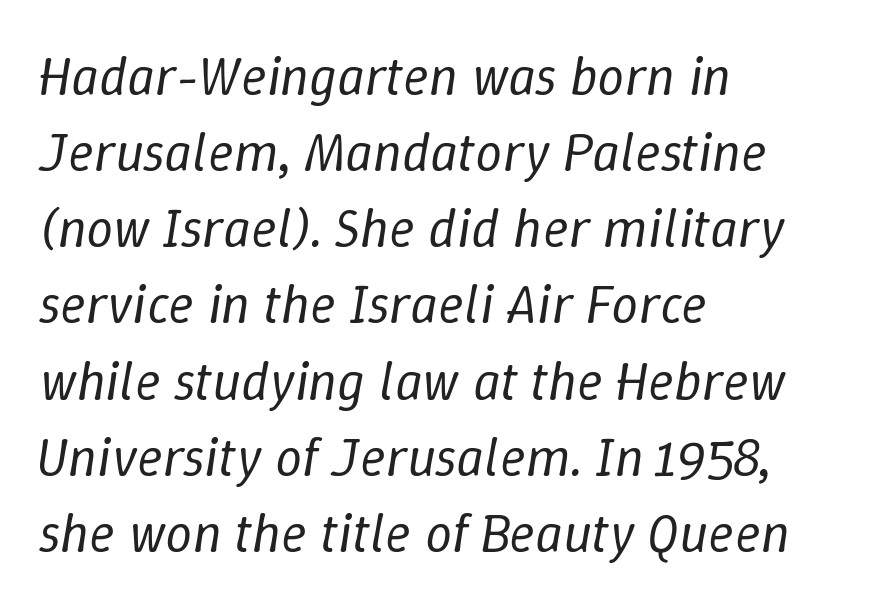
Q: Is the text bold? A: No.
Q: Is the text italic (slanted)? A: Yes, it leans right by about 9 degrees.
Q: Is the text underlined? A: No.
Q: How is the paragraph aligned? A: Left-aligned.
Q: Is the spacing between letters normal or unusually wide? A: Normal.
Q: Is the spacing between lines tight, normal or loose? A: Normal.
Q: Width (condensed, normal, or wide)? A: Normal.
Q: Stroke contrast? A: Low.
Q: x-height? A: Medium.
Q: Monospaced? A: No.
